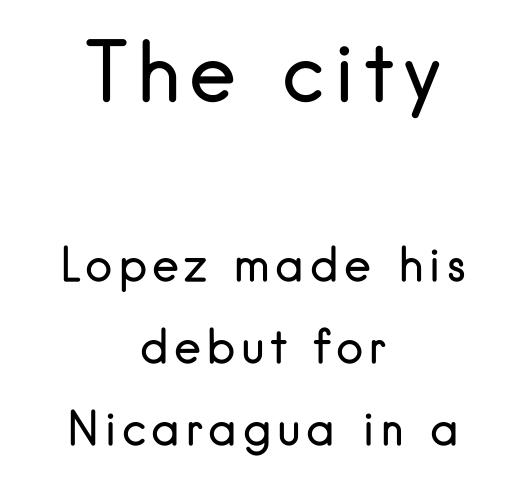
The image shows 80 px regular-weight sans-serif type, upright; set centered, line spacing 1.78x, not underlined; the first (top) block is 1.74x larger; low stroke contrast and a small x-height.
